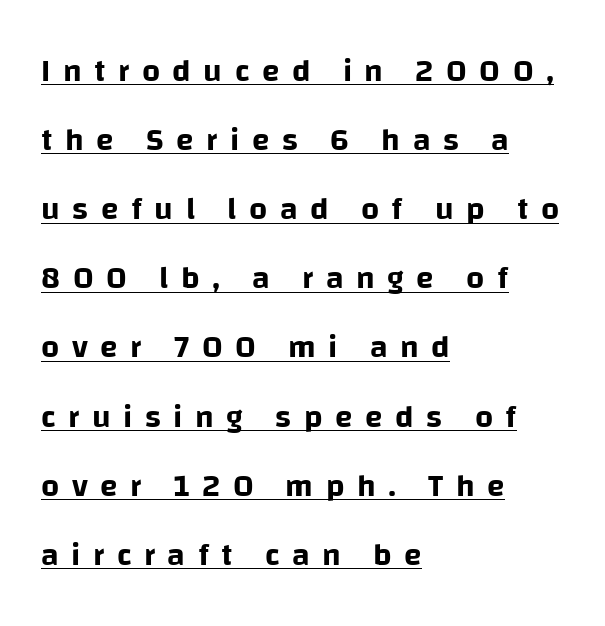
{"serif": "no", "italic": "no", "width": "normal", "stroke_contrast": "low", "x_height": "large", "monospaced": "no", "underline": "yes", "align": "left", "line_spacing": "loose", "line_spacing_ratio": 2.16, "letter_spacing": "wide", "letter_spacing_em": 0.39, "glyph_px": 32}
